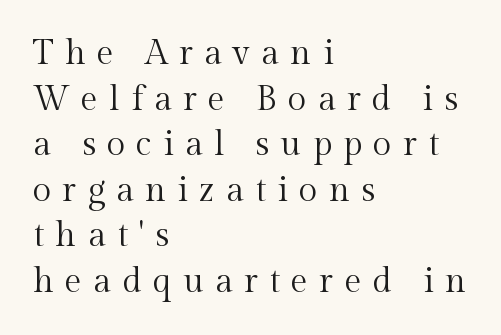
{"serif": "yes", "italic": "no", "bold": "no", "weight": "regular", "width": "normal", "x_height": "medium", "monospaced": "no", "underline": "no", "align": "left", "line_spacing": "normal", "line_spacing_ratio": 1.34, "letter_spacing": "wide", "letter_spacing_em": 0.33, "glyph_px": 34}
